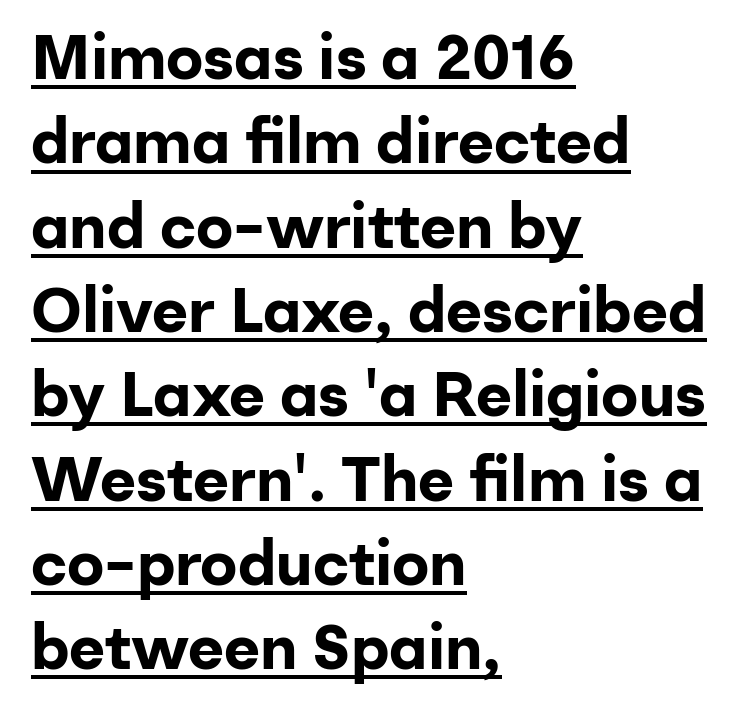
Each letter's strokes conclude bluntly, with no projecting serifs. Posture: straight, roman, zero tilt. You could not count columns in this text — the font is proportionally spaced. Every row of glyphs begins at an identical x-position on the left. Heavy-handed strokes throughout: this text is bold.
